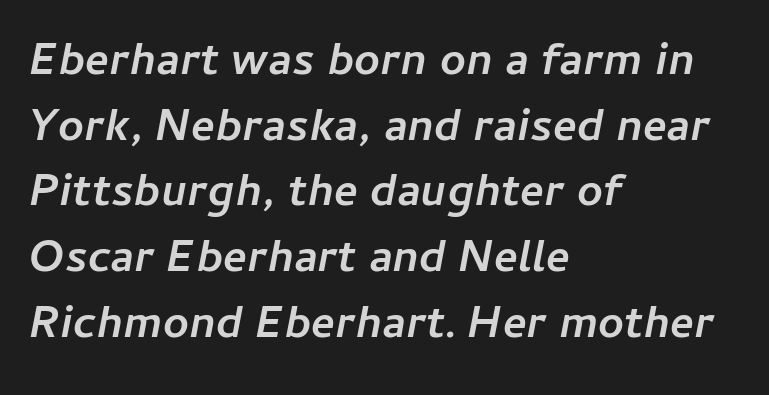
Q: Is the text bold? A: Yes.
Q: Is the text italic (slanted)? A: Yes, it leans right by about 11 degrees.
Q: Is the text underlined? A: No.
Q: How is the paragraph aligned? A: Left-aligned.
Q: Is the spacing between letters normal or unusually wide? A: Normal.
Q: Is the spacing between lines tight, normal or loose? A: Normal.
Q: Width (condensed, normal, or wide)? A: Normal.
Q: Stroke contrast? A: Low.
Q: x-height? A: Medium.
Q: Monospaced? A: No.
